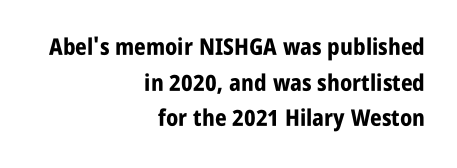
The image shows 23 px bold type, upright; set right-aligned, normal line spacing (1.55x), normal letter spacing, not underlined.
